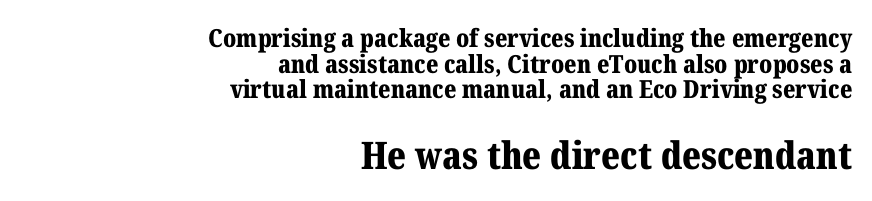
A full-strength bold gives these letters their thick strokes. A roman cut, with each character standing at attention. Check the space under the baseline: it is left empty. Typographically, this falls in the serif category. Closely set lines give the paragraph a compact silhouette.
